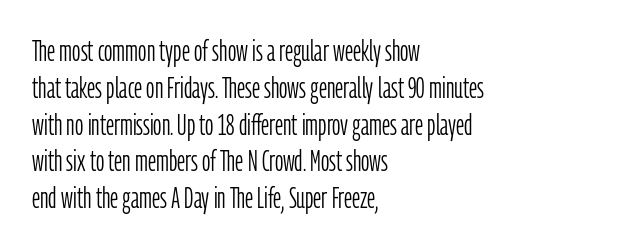
Characters remain perfectly vertical along every line. Think standard paragraph weight, or any step lighter than that. Letters rest on an invisible, unmarked baseline. The face used here is a sans, in the tradition of grotesques and geometrics.
